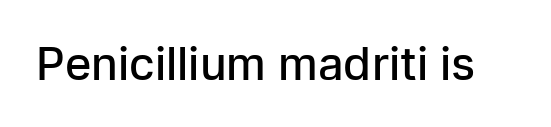
The type is set solid horizontally, with unmodified tracking. Each letter keeps its own natural width here, so spacing adapts to shape. Nope, not italic — everything's standing straight. This is moderately heavy type, rendered in semibold.
